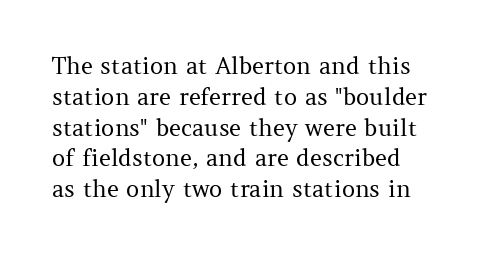
The image shows 23 px text type, upright; set normal line spacing (1.34x), normal letter spacing, not underlined.
